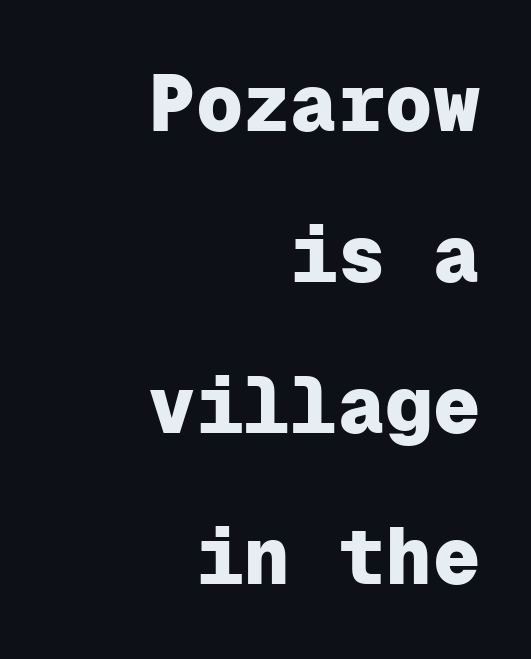
The image shows 79 px heavy sans-serif type, upright, monospaced; set right-aligned, loose line spacing (1.91x), normal letter spacing, not underlined; low stroke contrast and a medium x-height.
